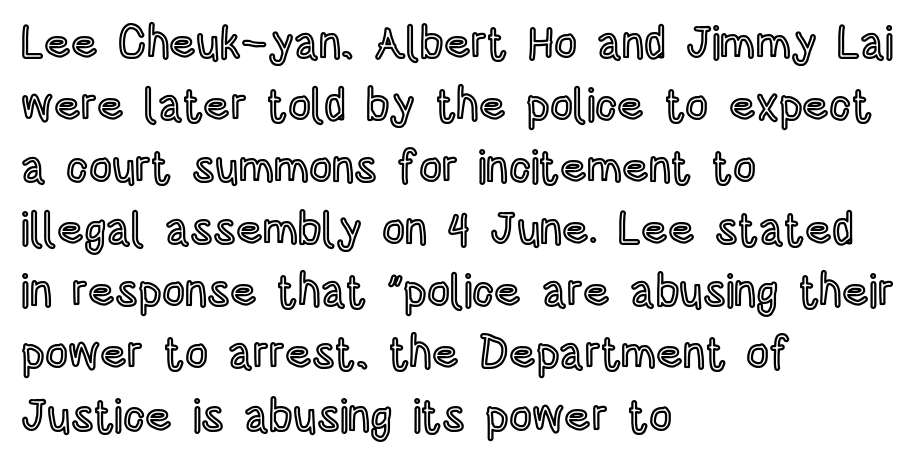
Q: Is the text italic (slanted)? A: No, it is upright.
Q: Is the text underlined? A: No.
Q: How is the paragraph aligned? A: Left-aligned.
Q: Is the spacing between letters normal or unusually wide? A: Normal.
Q: Is the spacing between lines tight, normal or loose? A: Normal.
Q: Width (condensed, normal, or wide)? A: Condensed.
Q: x-height? A: Large.
Q: Monospaced? A: No.
